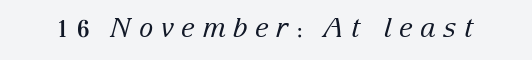
Rendered with sloped, italic letterforms. Ink coverage per letter is moderate at most. Compared with typical body copy, the letter spacing here is much looser. A bare baseline throughout the passage.
